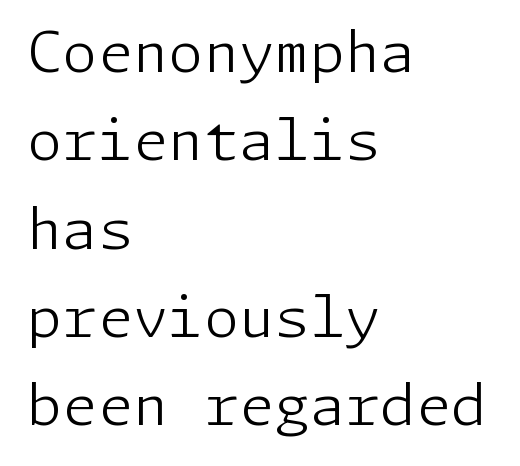
Q: Is the text bold? A: No.
Q: Is the text italic (slanted)? A: No, it is upright.
Q: Is the typeface a serif or a sans-serif typeface? A: Sans-serif.
Q: Is the text underlined? A: No.
Q: How is the paragraph aligned? A: Left-aligned.
Q: Is the spacing between letters normal or unusually wide? A: Normal.
Q: Is the spacing between lines tight, normal or loose? A: Normal.
Q: Width (condensed, normal, or wide)? A: Normal.
Q: Stroke contrast? A: Low.
Q: x-height? A: Medium.
